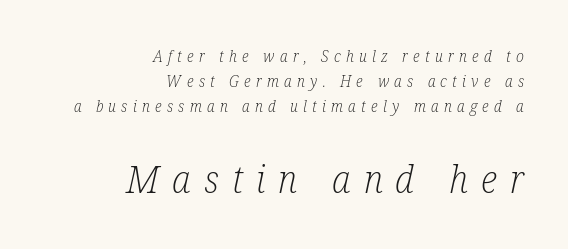
Is the letter spacing exaggerated? Yes — the characters are pushed far apart. Looks like regular typesetting: each glyph gets only the width it needs. The typesetting does not lean heavy: it is not bold. The second block has been scaled up relative to the first. Plain, unruled lines of type. Does the type have serifs? Yes, each stem ends in a small foot.
